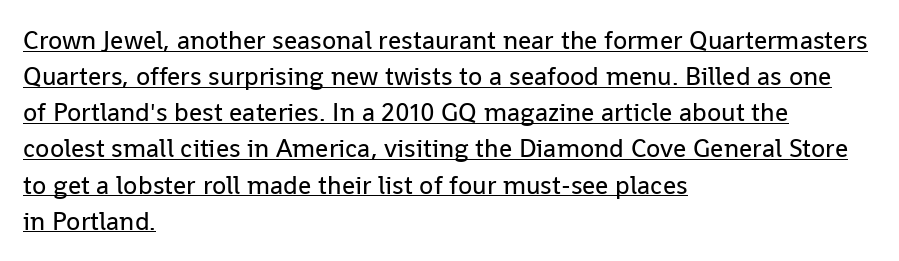
The image shows 26 px text type, upright; set left-aligned, normal line spacing (1.39x), normal letter spacing, underlined.
